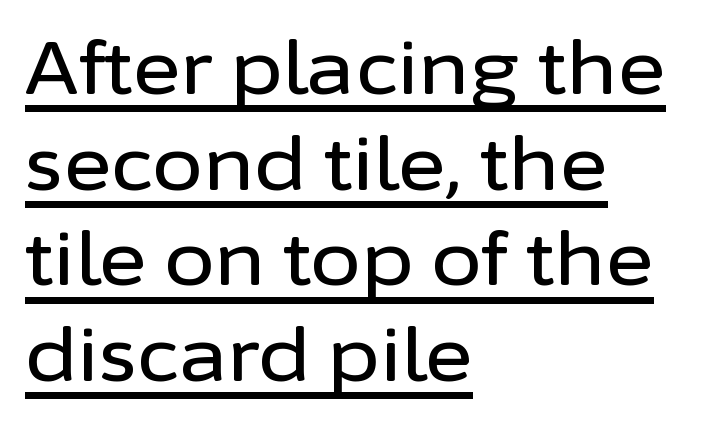
The image shows 73 px sans-serif type, upright; set left-aligned, normal line spacing (1.31x), normal letter spacing, underlined; low stroke contrast and a medium x-height.
